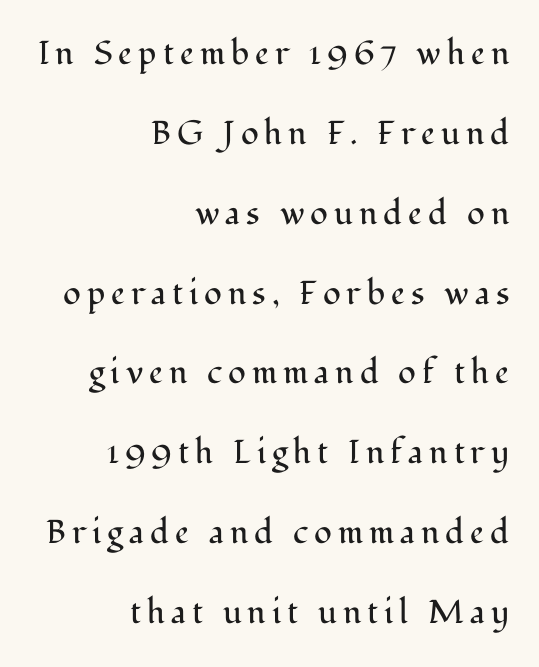
The image shows 33 px regular-weight serif type, upright; set right-aligned, loose line spacing (2.42x), not underlined; medium stroke contrast and a medium x-height.
